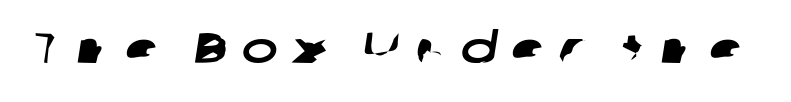
Q: Is the typeface a serif or a sans-serif typeface? A: Sans-serif.
Q: Is the text underlined? A: No.
Q: Is the spacing between letters normal or unusually wide? A: Unusually wide.
Q: Width (condensed, normal, or wide)? A: Wide.
Q: Stroke contrast? A: Low.
Q: x-height? A: Medium.
Q: Monospaced? A: No.
